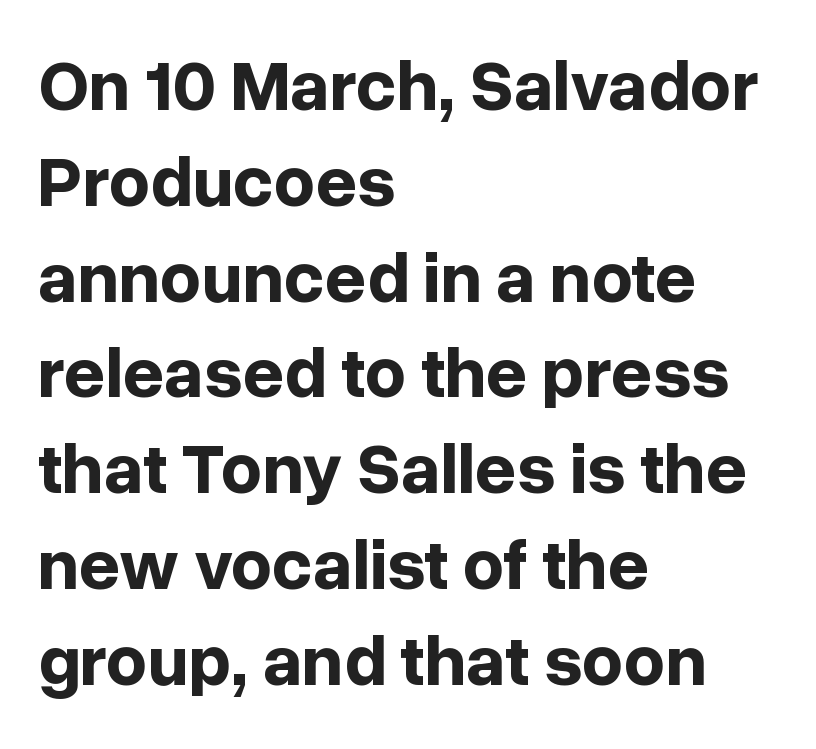
The image shows 72 px bold sans-serif type, upright; set left-aligned, normal line spacing (1.33x), normal letter spacing, not underlined; low stroke contrast and a medium x-height.
